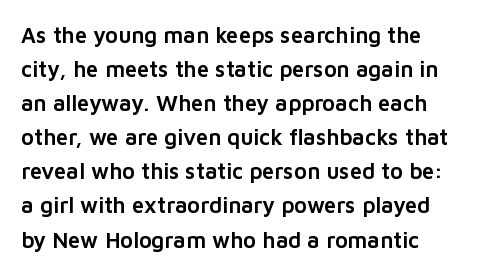
Q: Is the text italic (slanted)? A: No, it is upright.
Q: Is the text underlined? A: No.
Q: Is the spacing between letters normal or unusually wide? A: Normal.
Q: Is the spacing between lines tight, normal or loose? A: Normal.
